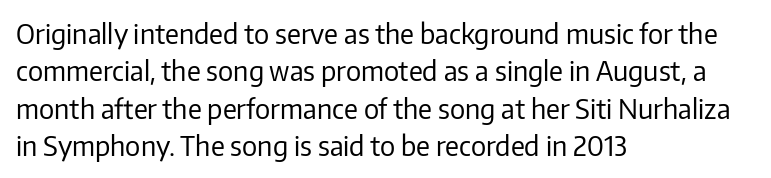
Interline gaps are of average width in this sample. Inter-character spacing is left at the font's built-in metrics. If you drew a line through each stem, it would be perfectly vertical. Words float on clear page, feet unadorned. Each line starts at the same left margin while the right side varies.
